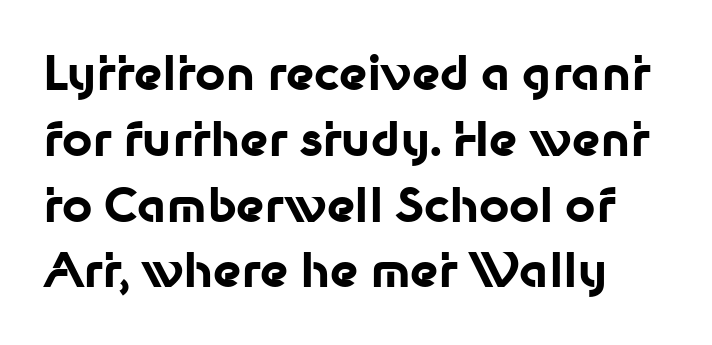
Tracking here is standard; glyphs follow each other at the usual distance. The characters display no serif detailing; their extremities are plain. Every letter is thick-stroked: bold, no question. The space directly below the letters is spotless. The lines sit at an ordinary, default distance from one another.
